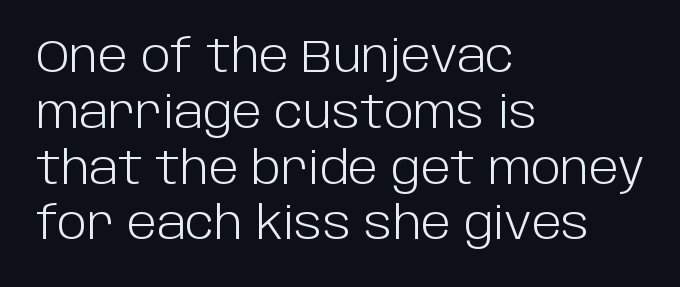
Q: Is the text bold? A: No.
Q: Is the text italic (slanted)? A: No, it is upright.
Q: Is the typeface a serif or a sans-serif typeface? A: Sans-serif.
Q: Is the text underlined? A: No.
Q: How is the paragraph aligned? A: Left-aligned.
Q: Is the spacing between letters normal or unusually wide? A: Normal.
Q: Width (condensed, normal, or wide)? A: Normal.
Q: Stroke contrast? A: Low.
Q: x-height? A: Large.
Q: Monospaced? A: No.
